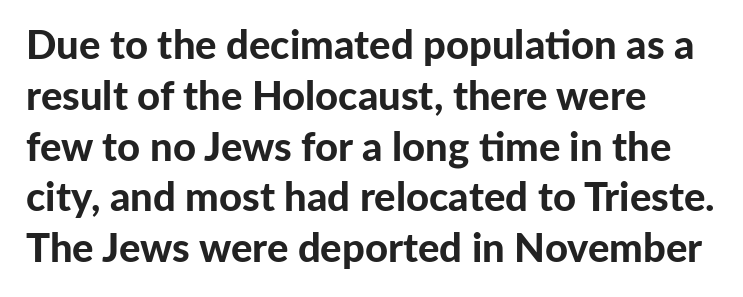
{"serif": "no", "italic": "no", "bold": "yes", "weight": "bold", "width": "normal", "stroke_contrast": "low", "x_height": "medium", "monospaced": "no", "underline": "no", "align": "left", "line_spacing": "normal", "line_spacing_ratio": 1.27, "letter_spacing": "normal", "letter_spacing_em": 0.0, "glyph_px": 40}
